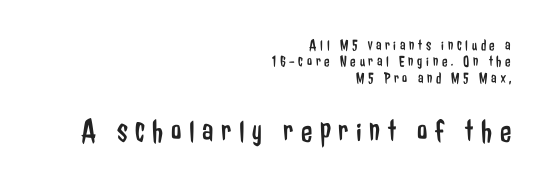
{"serif": "no", "italic": "no", "bold": "no", "weight": "regular", "width": "condensed", "stroke_contrast": "low", "x_height": "medium", "monospaced": "no", "underline": "no", "align": "right", "line_spacing": "tight", "line_spacing_ratio": 1.03, "letter_spacing": "wide", "letter_spacing_em": 0.23, "larger_block": "second", "size_ratio": 2.06, "glyph_px": 33}
